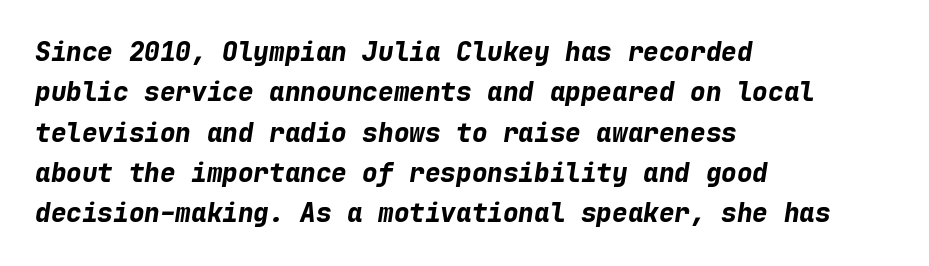
{"italic": "yes", "lean": "right", "slant_degrees": 9, "bold": "yes", "underline": "no", "align": "left", "line_spacing": "normal", "line_spacing_ratio": 1.55, "letter_spacing": "normal", "letter_spacing_em": 0.0, "glyph_px": 26}
